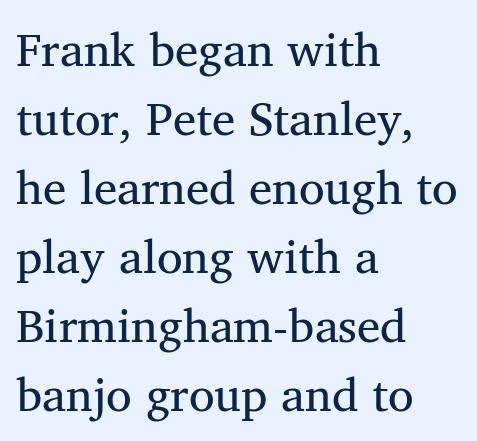
The image shows 47 px regular-weight serif type, upright; set left-aligned, normal line spacing (1.47x), normal letter spacing, not underlined; medium stroke contrast and a medium x-height.
